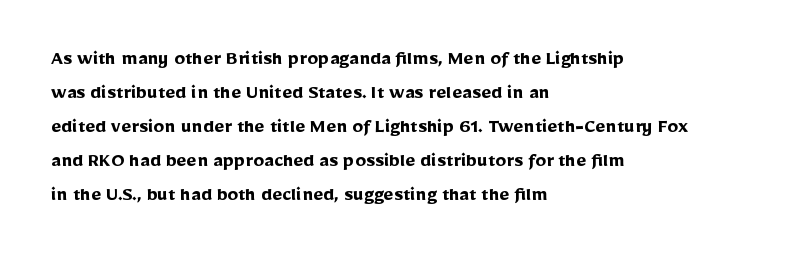
Underline: absent. Default kerning and tracking; the words read as compact shapes. Successive baselines arrive at the customary interval. You can tell it's not italic because the verticals are truly vertical. One-word summary of the alignment: left. These lines carry a lot of weight — the face is fully bold.
